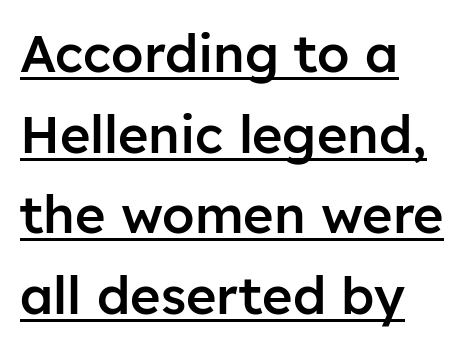
The image shows 52 px semibold sans-serif type, upright; set left-aligned, normal line spacing (1.55x), normal letter spacing, underlined; low stroke contrast and a medium x-height.
